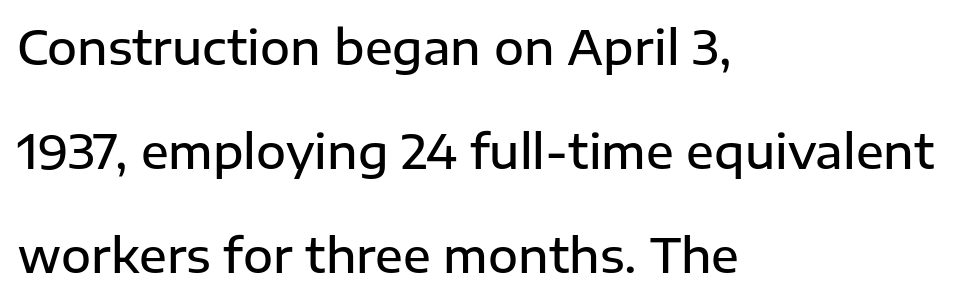
The paragraph shown leans on its left margin. This rendering features lettering with no underline. The designer went with a sans here, leaving each stem footless. How are the letters spaced? Ordinarily, with no added tracking. The rendering uses a semibold face; strokes are thickened but not to full bold.
